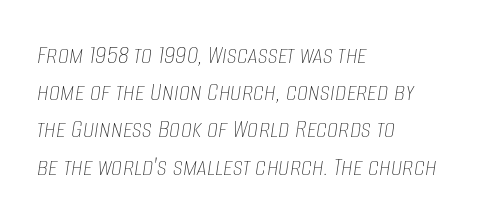
No word sits above an underline. Each word holds together tightly as a unit, with standard inter-letter gaps. This sample keeps an unexceptional amount of space between lines. A typesetter would call this proportional, since set widths differ per character. Stems and bowls with no extra thickness — not bold.
